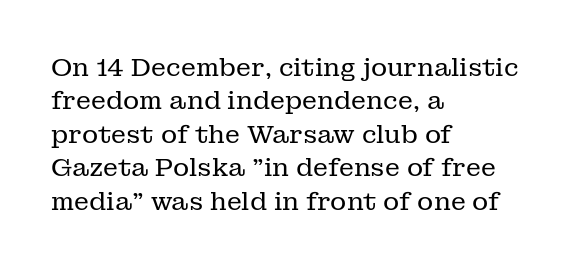
Q: Is the text bold? A: No.
Q: Is the text italic (slanted)? A: No, it is upright.
Q: Is the text underlined? A: No.
Q: How is the paragraph aligned? A: Left-aligned.
Q: Is the spacing between letters normal or unusually wide? A: Normal.
Q: Is the spacing between lines tight, normal or loose? A: Normal.
